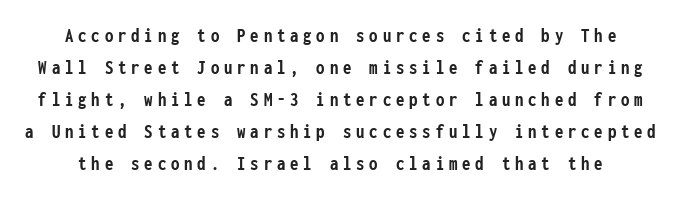
Stroke thickness is high; the sample reads as a true bold. In terms of posture, this sample is upright. Between one letter and the next there's a generous, obvious gap. Evenly set lines give the paragraph a standard silhouette. Honestly, there is no underline to notice here at all.
